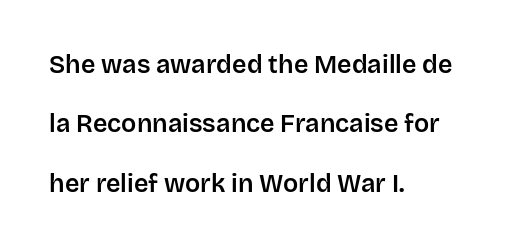
Q: Is the text italic (slanted)? A: No, it is upright.
Q: Is the text underlined? A: No.
Q: How is the paragraph aligned? A: Left-aligned.
Q: Is the spacing between letters normal or unusually wide? A: Normal.
Q: Is the spacing between lines tight, normal or loose? A: Loose.
